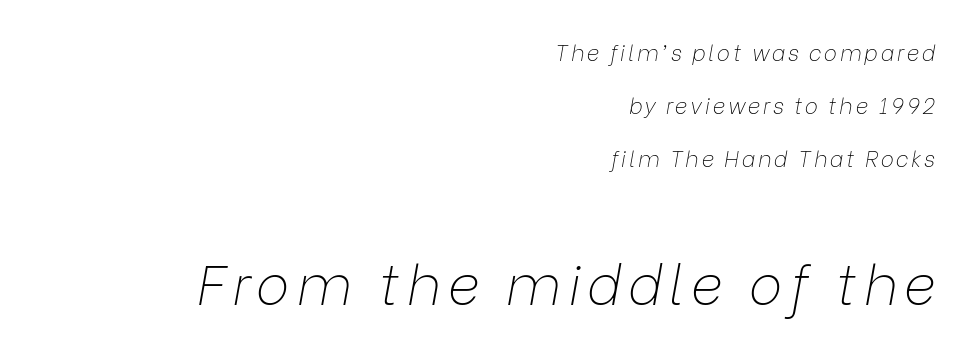
{"italic": "yes", "lean": "right", "slant_degrees": 9, "bold": "no", "weight": "thin", "width": "normal", "stroke_contrast": "low", "x_height": "medium", "monospaced": "no", "underline": "no", "align": "right", "line_spacing": "loose", "line_spacing_ratio": 2.41, "larger_block": "second", "size_ratio": 2.55, "glyph_px": 56}
